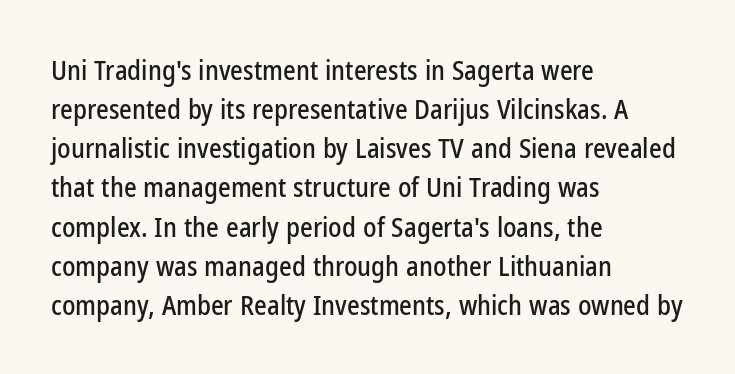
The image shows 27 px text type, upright; set left-aligned, normal line spacing (1.45x), normal letter spacing, not underlined.
